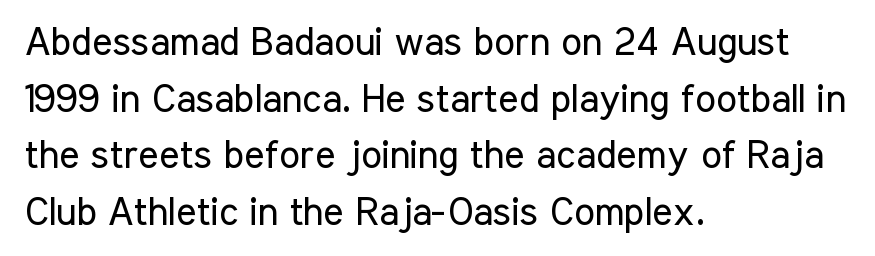
Does the copy run flush right? No — it runs flush left. This sample has the flowing, uneven cadence of proportional lettering. Check where the strokes stop: nothing finishes them off — pure sans. Bold? No — there's no thickening of the strokes.
